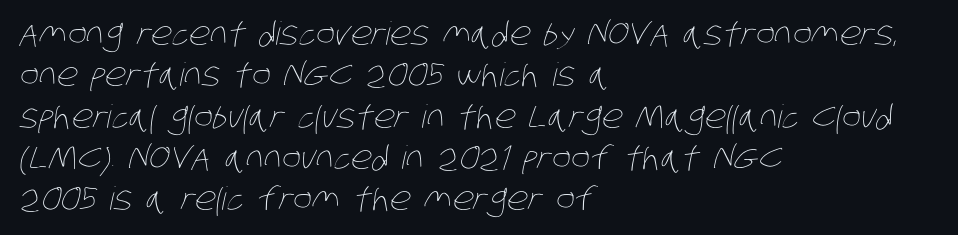
Notice how descenders clear the ascenders below comfortably — that's standard leading. These lines are rendered in a variable-pitch font. Lines of text with bare space underneath. Words appear dense and cohesive because spacing is normal. Horizontally, the lines are justified to the leading edge only. This reads as an unemphasized weight, regular at the heaviest.
